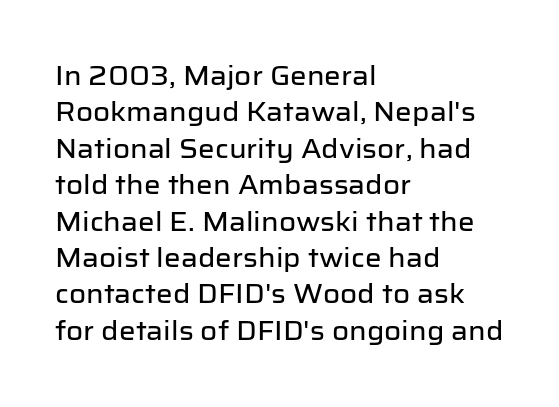
The image shows 26 px text type, upright; set left-aligned, normal line spacing (1.4x), normal letter spacing, not underlined.
